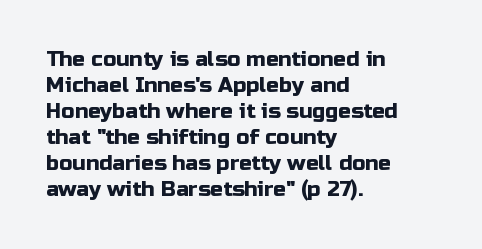
The typesetter chose a ragged-right arrangement here. The type sits square on the baseline with zero lean. There is no visible air inserted between adjacent glyphs. Has an underline been added? It has not.
